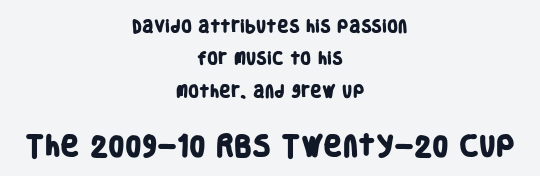
The image shows 23 px bold type; set centered, loose line spacing (2.31x), normal letter spacing, not underlined; the second (bottom) block is 1.64x larger.
